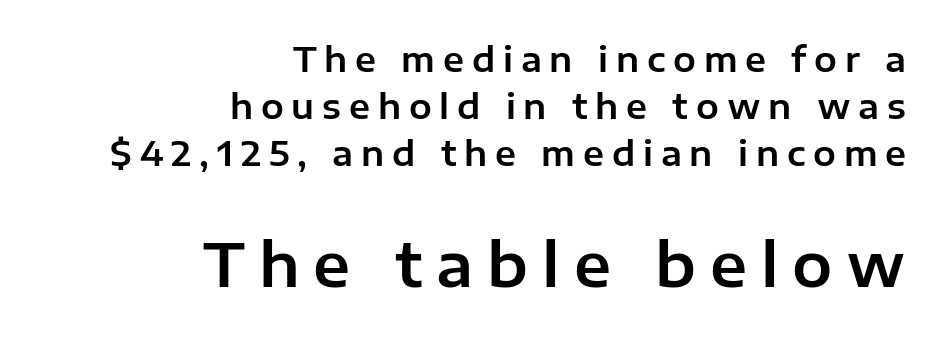
Q: Is the text italic (slanted)? A: No, it is upright.
Q: Is the typeface a serif or a sans-serif typeface? A: Sans-serif.
Q: Is the text underlined? A: No.
Q: How is the paragraph aligned? A: Right-aligned.
Q: Is the spacing between letters normal or unusually wide? A: Unusually wide.
Q: Is the spacing between lines tight, normal or loose? A: Normal.
Q: Which block of text is set in a larger size, the first (top) or the second (bottom)? A: The second (bottom) one.
Q: Width (condensed, normal, or wide)? A: Normal.
Q: Stroke contrast? A: Low.
Q: x-height? A: Medium.
Q: Monospaced? A: No.
